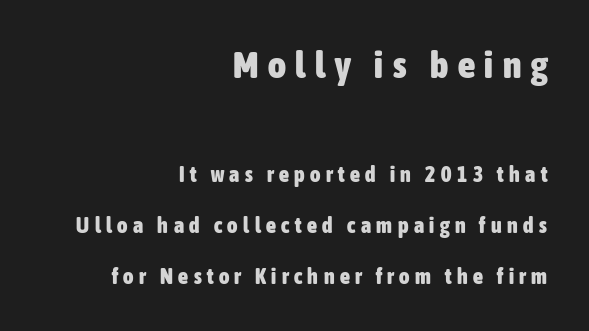
{"serif": "no", "italic": "no", "bold": "yes", "weight": "heavy", "width": "condensed", "stroke_contrast": "low", "x_height": "medium", "monospaced": "no", "underline": "no", "align": "right", "line_spacing": "loose", "line_spacing_ratio": 2.32, "letter_spacing": "wide", "letter_spacing_em": 0.25, "larger_block": "first", "size_ratio": 1.73, "glyph_px": 38}
